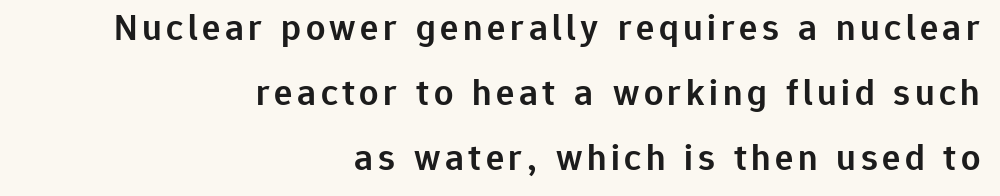
Do the characters align in a grid? No, the font is proportional. The letters stand upright; this is a roman face. Moderately thickened strokes mark this as semibold type. The compositor pushed each line to the right boundary. Check under the words: just untouched page.
